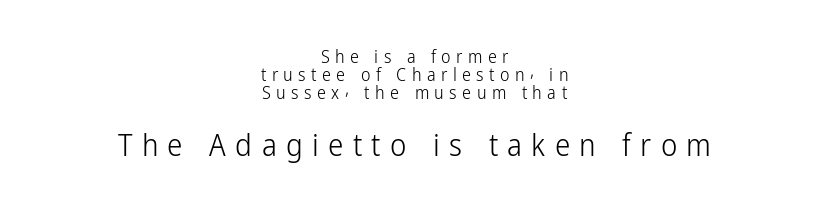
The designer gave the closing block more size than the opening block. The font's upright variant was chosen for this text. Spacing between characters has been opened up far beyond the box default. This sample is center-justified, so both line endings float freely.
